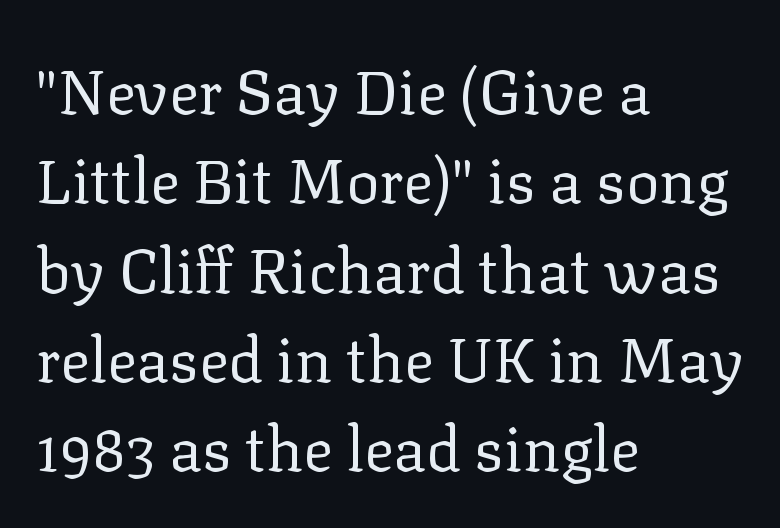
{"serif": "yes", "italic": "no", "bold": "no", "weight": "regular", "width": "normal", "stroke_contrast": "low", "x_height": "medium", "monospaced": "no", "underline": "no", "align": "left", "line_spacing": "normal", "line_spacing_ratio": 1.44, "letter_spacing": "normal", "letter_spacing_em": 0.0, "glyph_px": 62}
